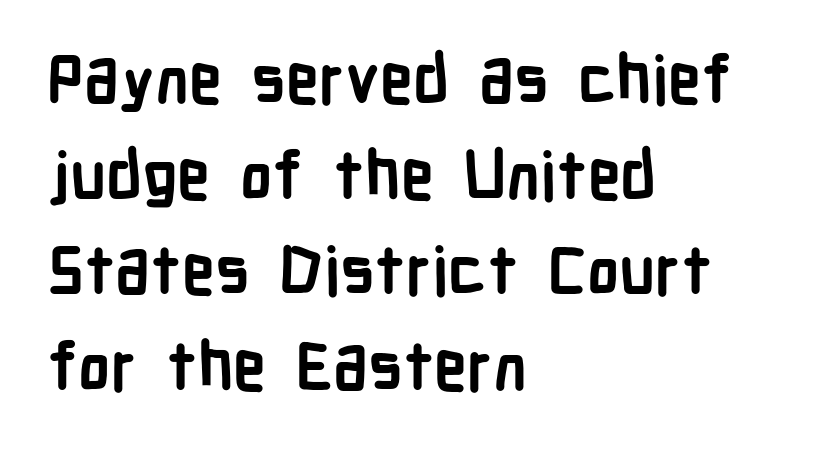
The image shows 66 px semibold, condensed sans-serif type, upright; set left-aligned, normal line spacing (1.45x), normal letter spacing, not underlined; low stroke contrast and a medium x-height.
